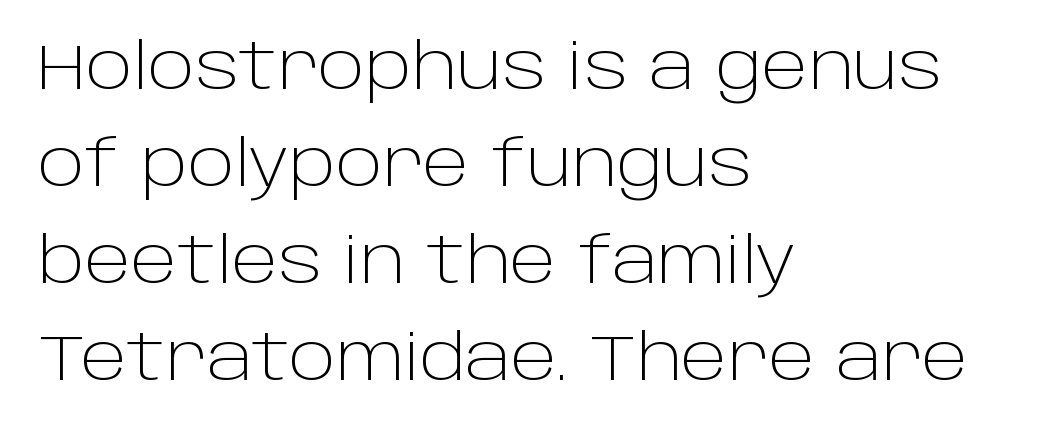
Italic? Not at all — the glyphs are vertical. Teacher's note: observe the even left margin — that is flush-left alignment. The passage shown is not bold in any degree. Nothing sits at the stroke ends, so this counts as sans-serif.
